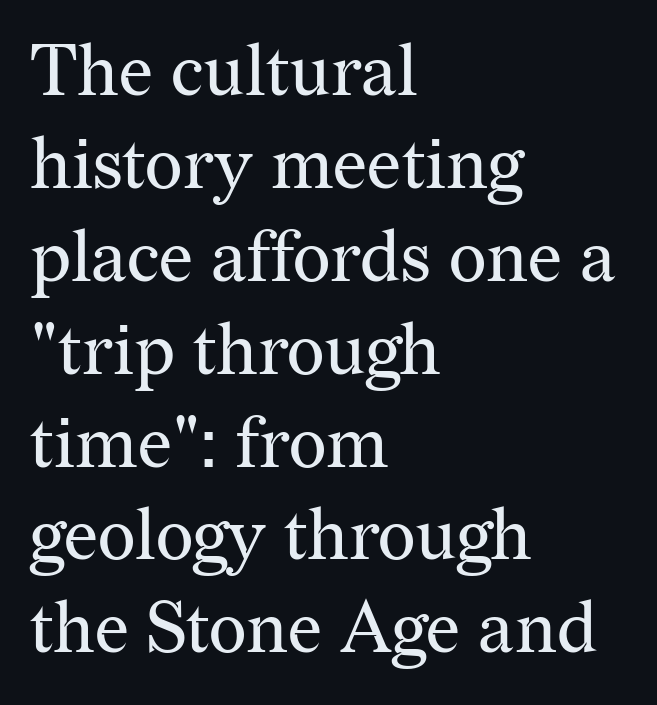
The image shows 72 px regular-weight serif type, upright; set left-aligned, normal line spacing (1.29x), normal letter spacing, not underlined; medium stroke contrast and a medium x-height.
